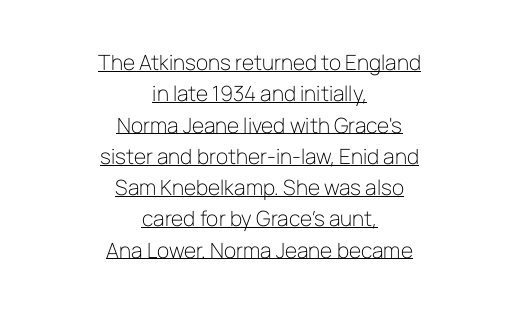
{"italic": "no", "bold": "no", "underline": "yes", "align": "center", "line_spacing": "normal", "line_spacing_ratio": 1.49, "letter_spacing": "normal", "letter_spacing_em": 0.0, "glyph_px": 21}
